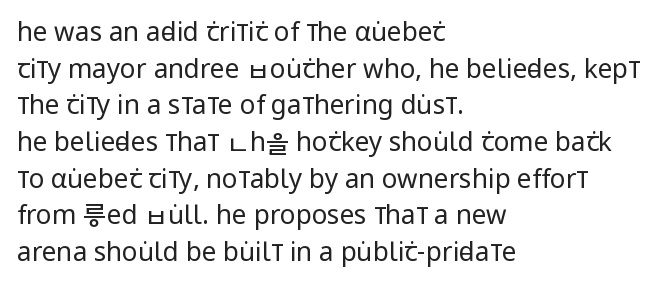
The image shows 26 px text type, upright; set left-aligned, normal line spacing (1.41x), normal letter spacing, not underlined.
